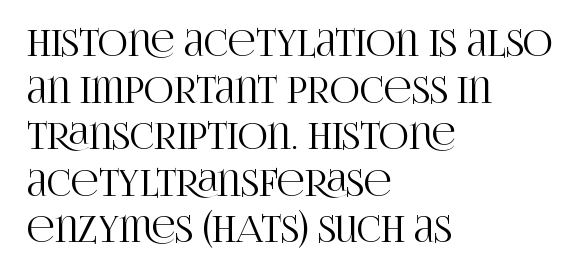
{"serif": "yes", "italic": "no", "width": "condensed", "stroke_contrast": "high", "x_height": "large", "monospaced": "no", "underline": "no", "align": "left", "line_spacing": "normal", "line_spacing_ratio": 1.26, "letter_spacing": "normal", "letter_spacing_em": 0.0, "glyph_px": 37}
